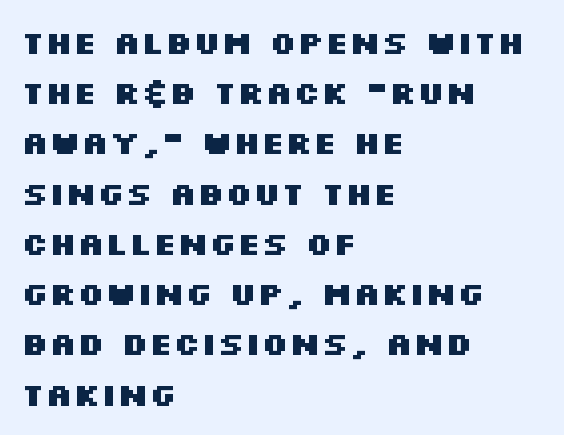
The image shows 32 px heavy, wide sans-serif type, upright; set left-aligned, normal line spacing (1.57x), normal letter spacing, not underlined; medium stroke contrast and a large x-height.
